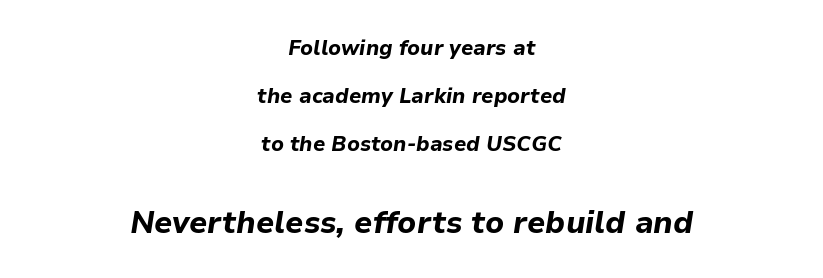
The image shows 31 px bold type, italic (leaning right); set centered, loose line spacing (2.28x), normal letter spacing, not underlined; the second (bottom) block is 1.48x larger; low stroke contrast and a medium x-height.
